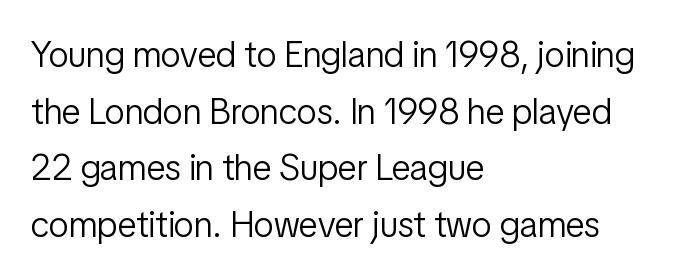
The zone under the glyphs is completely vacant. This sample has the flowing, uneven cadence of proportional lettering. Ordinary non-slanted type is in use. Compared with typical paragraphs, the rows here are spaced about the same.
